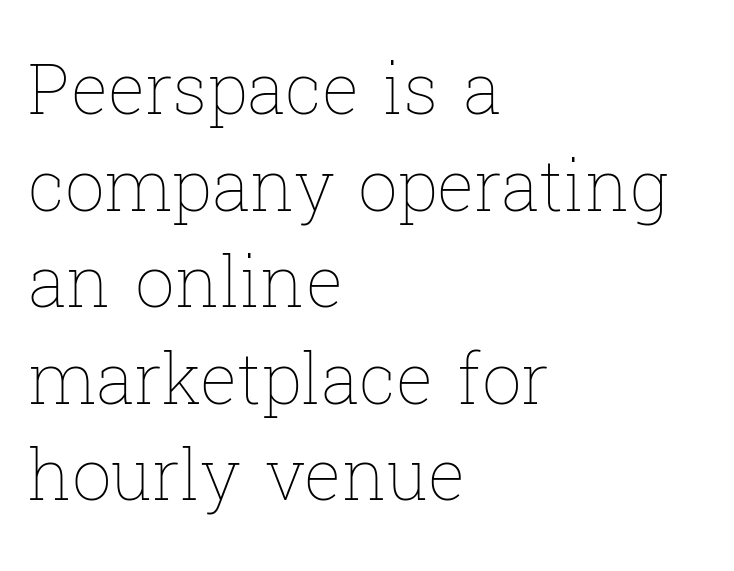
Q: Is the text bold? A: No.
Q: Is the text italic (slanted)? A: No, it is upright.
Q: Is the text underlined? A: No.
Q: How is the paragraph aligned? A: Left-aligned.
Q: Is the spacing between letters normal or unusually wide? A: Normal.
Q: Is the spacing between lines tight, normal or loose? A: Normal.
Q: Width (condensed, normal, or wide)? A: Normal.
Q: Stroke contrast? A: Low.
Q: x-height? A: Medium.
Q: Monospaced? A: No.
